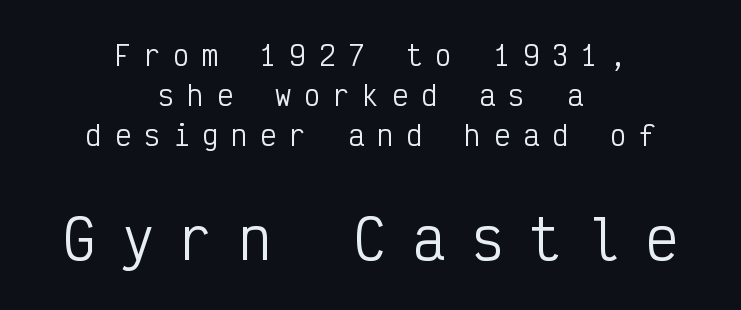
{"serif": "no", "italic": "no", "bold": "no", "weight": "regular", "width": "condensed", "stroke_contrast": "low", "x_height": "medium", "monospaced": "yes", "underline": "no", "align": "center", "line_spacing": "normal", "line_spacing_ratio": 1.49, "letter_spacing": "wide", "letter_spacing_em": 0.48, "larger_block": "second", "size_ratio": 2.0, "glyph_px": 54}
